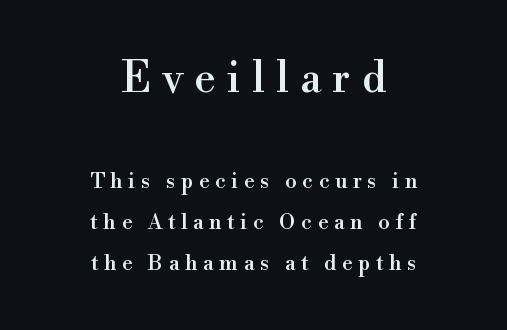
{"serif": "yes", "italic": "no", "width": "normal", "x_height": "small", "monospaced": "no", "underline": "no", "align": "center", "line_spacing": "loose", "line_spacing_ratio": 1.94, "letter_spacing": "wide", "letter_spacing_em": 0.27, "larger_block": "first", "size_ratio": 2.0, "glyph_px": 42}
